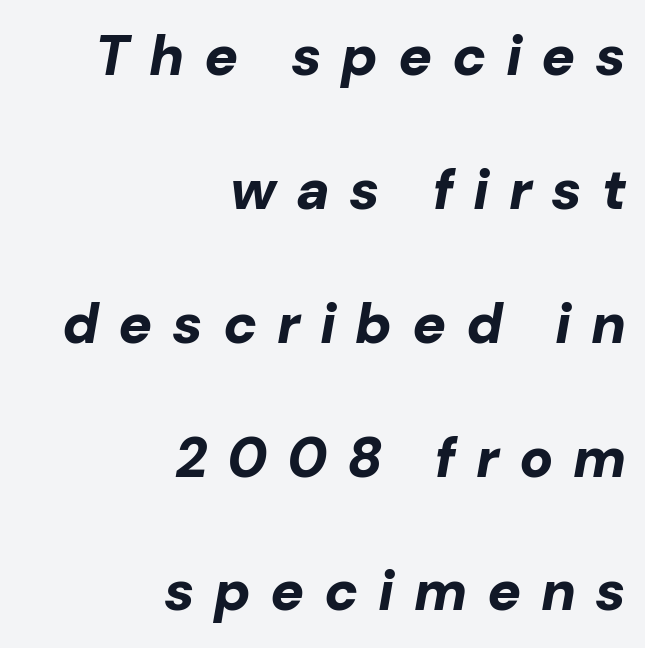
{"italic": "yes", "lean": "right", "slant_degrees": 10, "bold": "yes", "weight": "bold", "width": "normal", "stroke_contrast": "low", "x_height": "medium", "monospaced": "no", "underline": "no", "align": "right", "line_spacing": "loose", "line_spacing_ratio": 2.39, "letter_spacing": "wide", "letter_spacing_em": 0.35, "glyph_px": 56}
